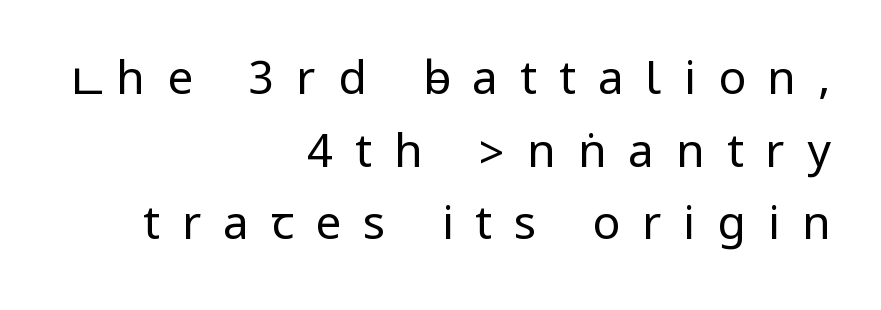
{"serif": "no", "italic": "no", "bold": "no", "weight": "regular", "width": "condensed", "stroke_contrast": "low", "underline": "no", "align": "right", "line_spacing": "normal", "line_spacing_ratio": 1.58, "letter_spacing": "wide", "letter_spacing_em": 0.48, "glyph_px": 46}
